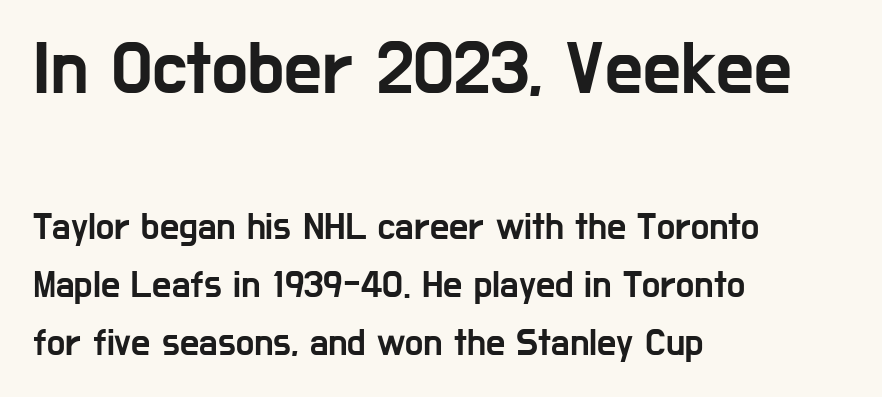
The image shows 75 px condensed sans-serif type, upright; set left-aligned, normal line spacing (1.53x), normal letter spacing, not underlined; the first (top) block is 1.97x larger; low stroke contrast and a medium x-height.
